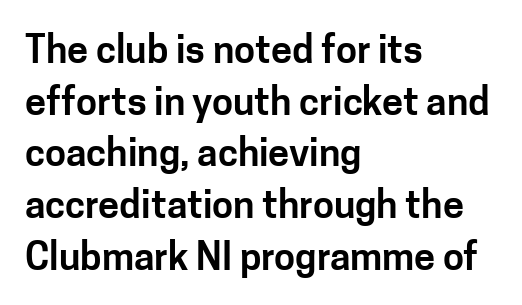
{"serif": "no", "italic": "no", "width": "normal", "stroke_contrast": "low", "x_height": "medium", "monospaced": "no", "underline": "no", "align": "left", "line_spacing": "normal", "line_spacing_ratio": 1.36, "letter_spacing": "normal", "letter_spacing_em": 0.0, "glyph_px": 38}
